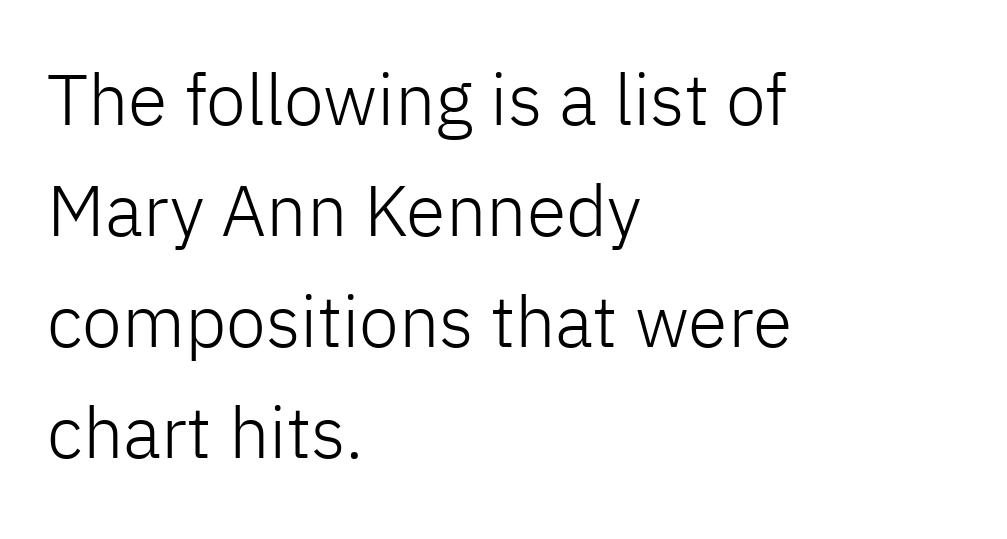
{"serif": "no", "italic": "no", "bold": "no", "weight": "light", "width": "normal", "stroke_contrast": "low", "x_height": "medium", "monospaced": "no", "underline": "no", "align": "left", "line_spacing": "normal", "line_spacing_ratio": 1.54, "letter_spacing": "normal", "letter_spacing_em": 0.0, "glyph_px": 72}
